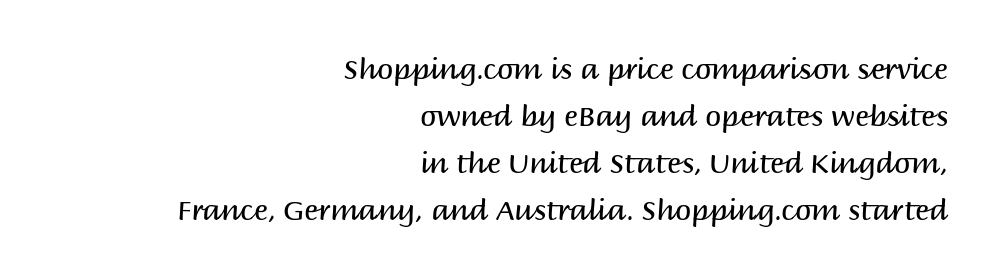
The horizontal fit of the characters is conventional and even. Each letter keeps its own natural width here, so spacing adapts to shape. Normally led — the rows are evenly, conventionally spaced. Underline: absent. The designer went with a sans here, leaving each stem footless. The passage is arranged like a letterhead date or caption credit — flush right.
